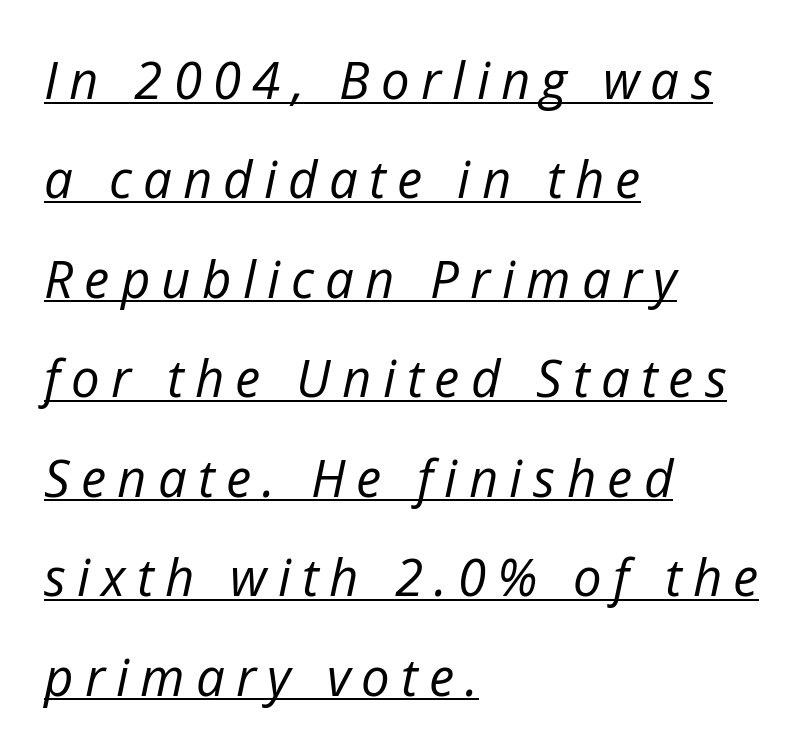
Yep, that's italic — everything's leaning. Stems and bowls with no extra thickness — not bold. This rendering widens character spacing well past its baseline value. The typesetter has applied underlining to the passage shown. The compositor pushed each line to the left boundary.
